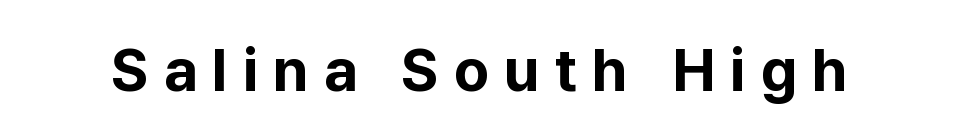
{"serif": "no", "italic": "no", "bold": "yes", "weight": "bold", "width": "normal", "stroke_contrast": "low", "x_height": "medium", "monospaced": "no", "underline": "no", "letter_spacing": "wide", "letter_spacing_em": 0.25, "glyph_px": 60}
